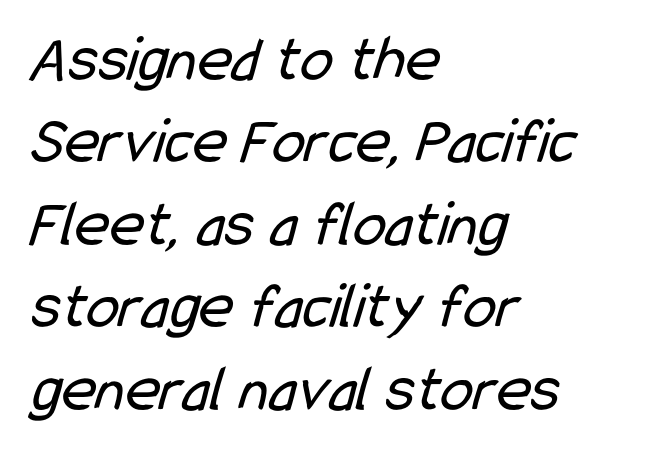
The image shows 66 px regular-weight, condensed sans-serif type; set left-aligned, normal line spacing (1.25x), normal letter spacing, not underlined; low stroke contrast and a medium x-height.
